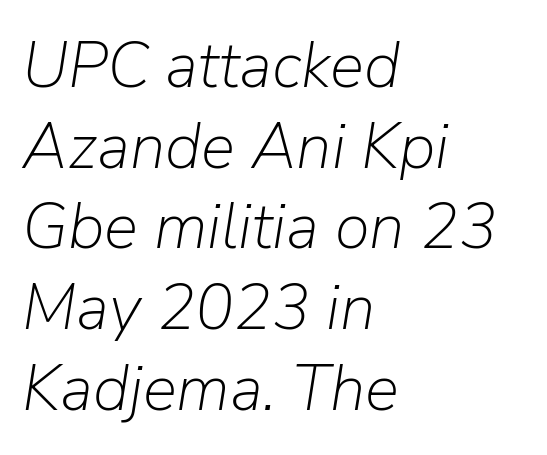
The image shows 64 px light type, italic (leaning right); set left-aligned, normal line spacing (1.26x), normal letter spacing, not underlined; low stroke contrast and a medium x-height.
